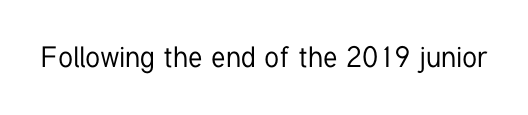
{"serif": "no", "italic": "no", "width": "condensed", "stroke_contrast": "low", "x_height": "medium", "monospaced": "no", "underline": "no", "letter_spacing": "normal", "letter_spacing_em": 0.0, "glyph_px": 29}
